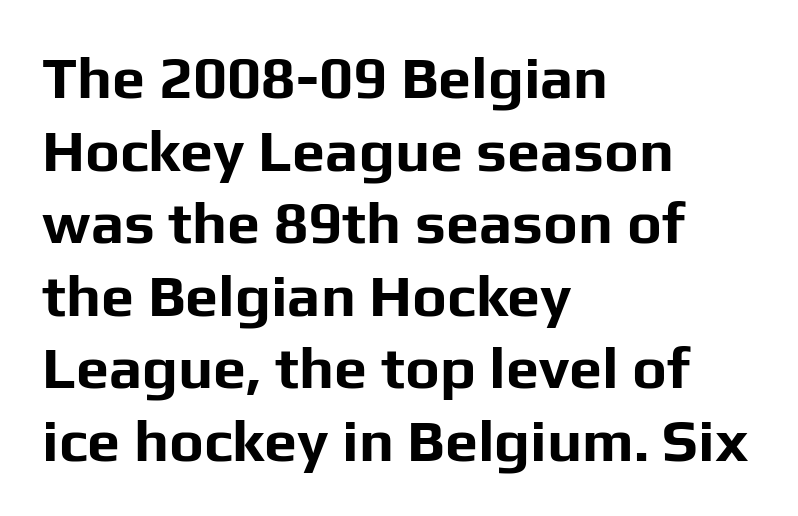
The image shows 59 px bold sans-serif type, upright; set left-aligned, line spacing 1.23x, normal letter spacing, not underlined; low stroke contrast and a medium x-height.
